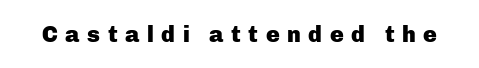
{"italic": "no", "bold": "yes", "underline": "no", "letter_spacing": "wide", "letter_spacing_em": 0.33, "glyph_px": 23}
